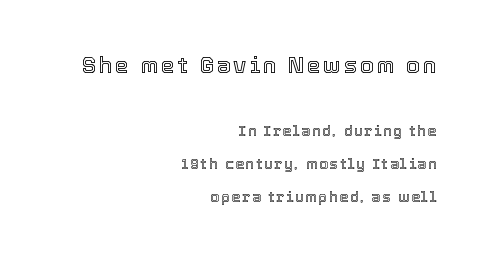
{"italic": "no", "underline": "no", "align": "right", "line_spacing": "loose", "line_spacing_ratio": 2.36, "larger_block": "first", "size_ratio": 1.57, "glyph_px": 22}
